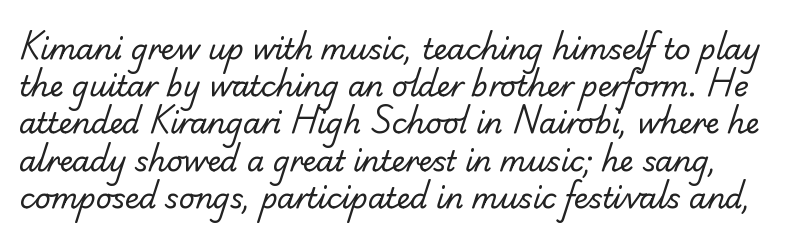
The cut favours lightness, reaching ordinary text weight at its darkest. What kind of face is this? One without serifs — a sans. A typesetter would call this proportional, since set widths differ per character. Type without underlining. You could call the tracking neutral — neither tight nor loose.
